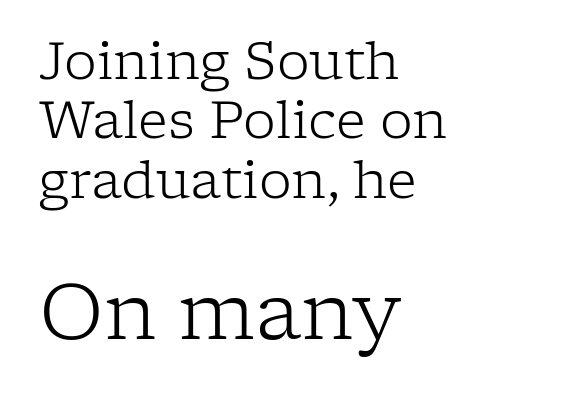
Serif or sans? Serif — the stroke terminals have little feet. Looks like regular typesetting: each glyph gets only the width it needs. Quick note: not italic, upright. Typeset ragged right — the left edge is the straight one.
